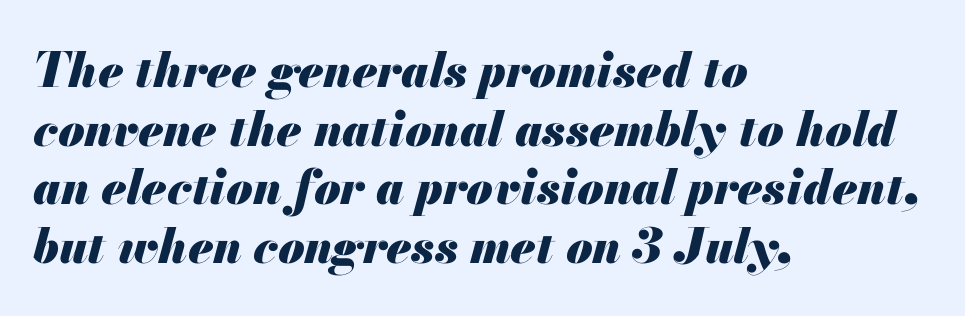
Q: Is the text bold? A: Yes.
Q: Is the text italic (slanted)? A: Yes, it leans right by about 13 degrees.
Q: Is the text underlined? A: No.
Q: How is the paragraph aligned? A: Left-aligned.
Q: Is the spacing between letters normal or unusually wide? A: Normal.
Q: Width (condensed, normal, or wide)? A: Normal.
Q: Stroke contrast? A: Medium.
Q: x-height? A: Small.
Q: Monospaced? A: No.
